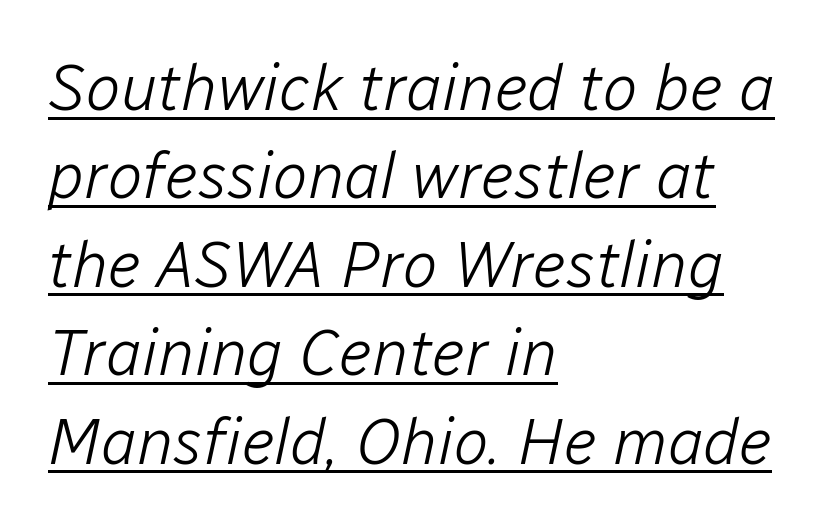
The image shows 65 px light type, italic (leaning right); set left-aligned, normal line spacing (1.36x), normal letter spacing, underlined; low stroke contrast and a medium x-height.
